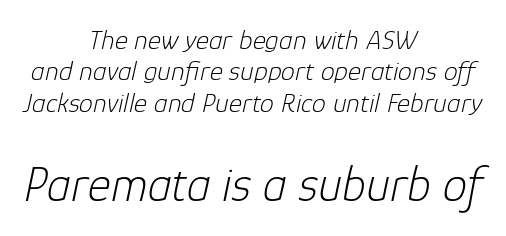
The image shows 49 px light type, italic (leaning right); set centered, tight line spacing (1.12x), normal letter spacing, not underlined; the second (bottom) block is 1.75x larger; low stroke contrast and a medium x-height.
